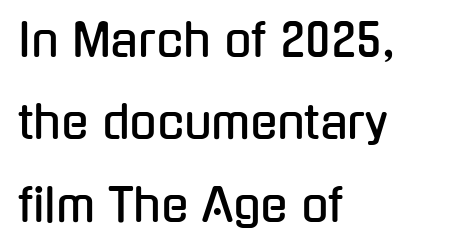
{"serif": "no", "italic": "no", "width": "condensed", "stroke_contrast": "low", "x_height": "medium", "monospaced": "no", "underline": "no", "align": "left", "line_spacing_ratio": 1.83, "letter_spacing": "normal", "letter_spacing_em": 0.0, "glyph_px": 45}
